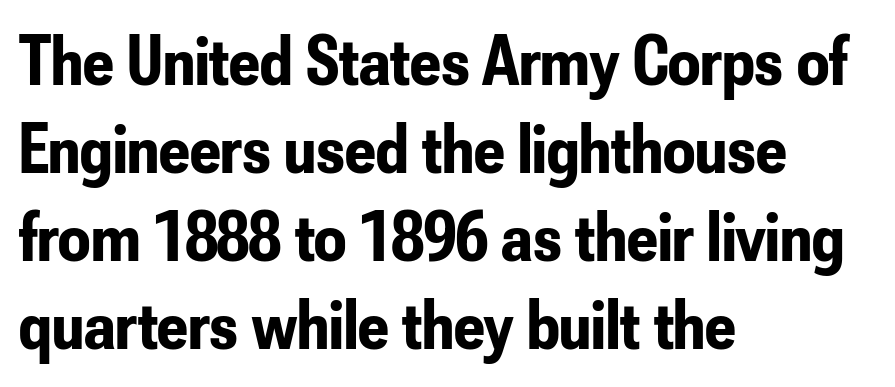
{"serif": "no", "italic": "no", "bold": "yes", "weight": "bold", "width": "condensed", "stroke_contrast": "low", "x_height": "small", "monospaced": "no", "underline": "no", "align": "left", "line_spacing_ratio": 1.24, "letter_spacing": "normal", "letter_spacing_em": 0.0, "glyph_px": 71}
